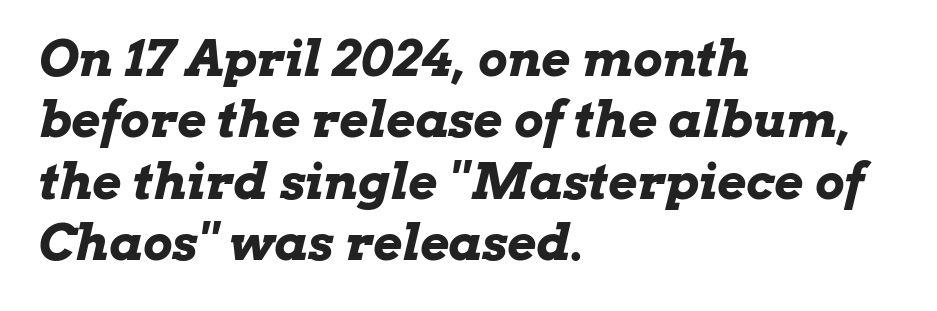
Is this a fixed-width face? No — the glyphs have proportional, varying widths. The type is set solid horizontally, with unmodified tracking. Does the lettering tilt? It does — this is italic. Teacher's note: observe the even left margin — that is flush-left alignment. The face used here has the dense, thick strokes of a bold. Bare-footed words on every line.
